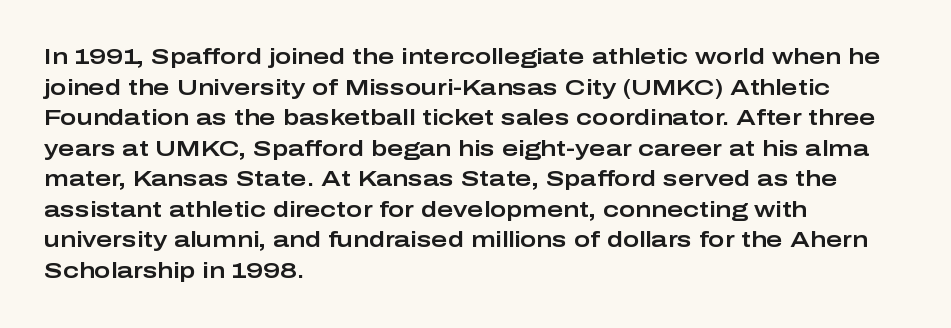
If you drew a line through each stem, it would be perfectly vertical. Honestly, the letter spacing is just normal — you wouldn't notice it. The words here are not underlined. Notice how the passage keeps a crisp vertical edge on the left only. Interline gaps are of average width in this sample.
